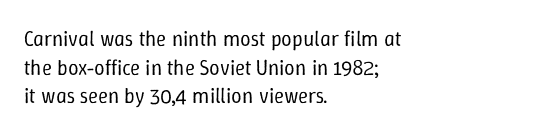
The image shows 21 px text type, upright; set left-aligned, normal line spacing (1.36x), normal letter spacing, not underlined.
